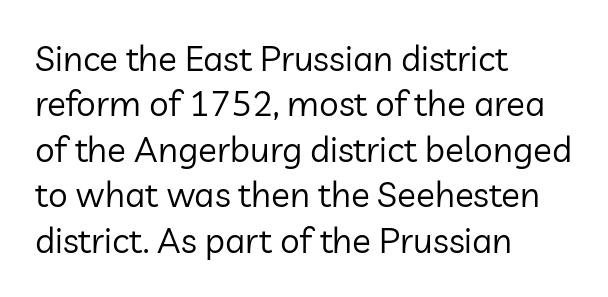
The image shows 35 px regular-weight sans-serif type, upright; set left-aligned, normal line spacing (1.3x), normal letter spacing, not underlined; low stroke contrast and a medium x-height.
